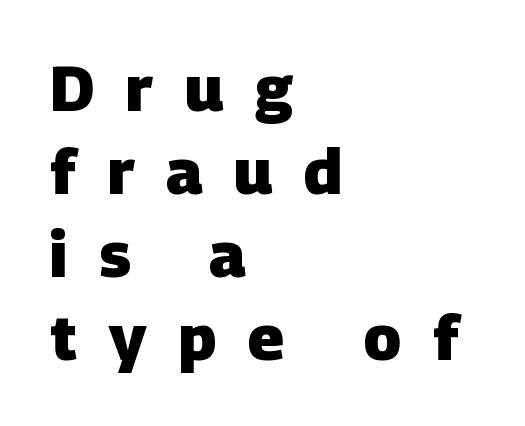
These lines sit exactly where default settings would place them. The typeface chosen for these lines omits serifs. Only glyphs here, with clear space below each row. You could not count columns in this text — the font is proportionally spaced.
